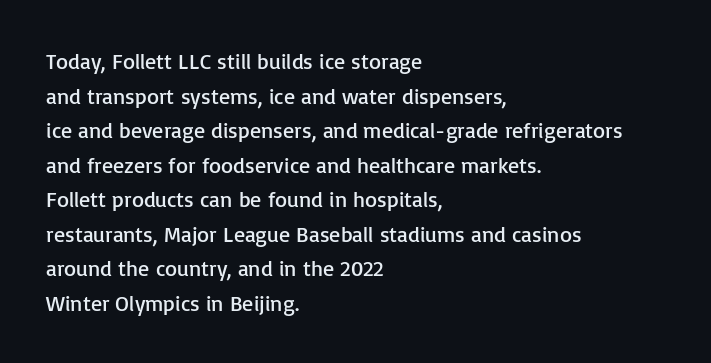
Q: Is the text bold? A: No.
Q: Is the text italic (slanted)? A: No, it is upright.
Q: Is the text underlined? A: No.
Q: How is the paragraph aligned? A: Left-aligned.
Q: Is the spacing between letters normal or unusually wide? A: Normal.
Q: Is the spacing between lines tight, normal or loose? A: Normal.
